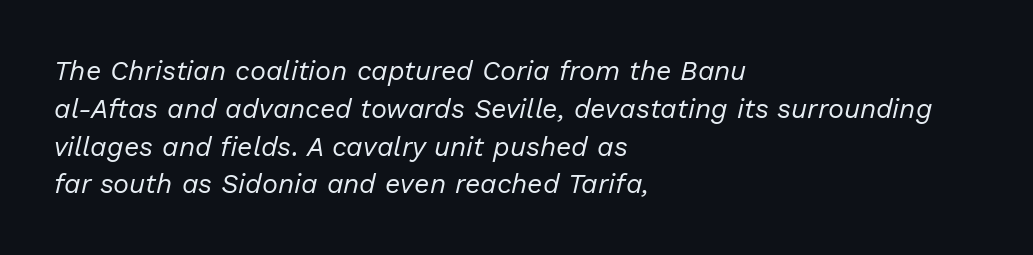
Q: Is the text bold? A: No.
Q: Is the text italic (slanted)? A: Yes, it leans right by about 13 degrees.
Q: Is the text underlined? A: No.
Q: How is the paragraph aligned? A: Left-aligned.
Q: Is the spacing between letters normal or unusually wide? A: Normal.
Q: Is the spacing between lines tight, normal or loose? A: Normal.
